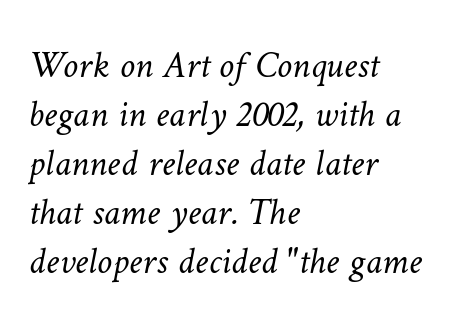
The image shows 38 px light type; set left-aligned, normal line spacing (1.29x), normal letter spacing, not underlined; low stroke contrast and a medium x-height.
